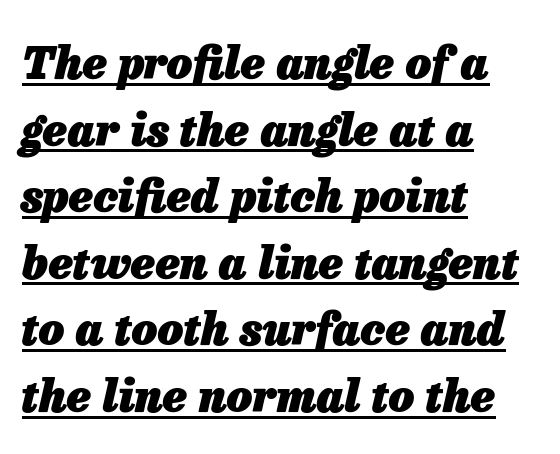
Thick stems and heavy bowls — unmistakably bold. Spacing between characters is what you'd get straight out of the box. Is there much room between lines? A standard amount, neither cramped nor airy. Proportional: the letters do not fall into vertical columns.
